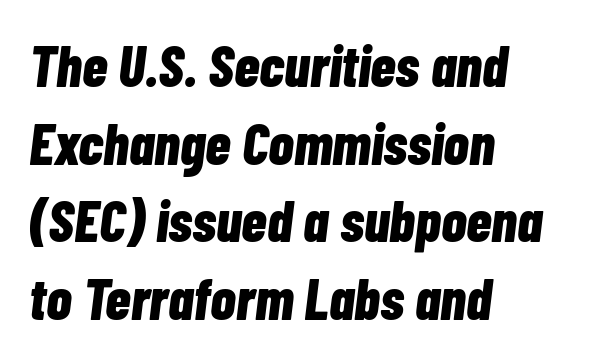
The image shows 58 px bold, condensed type, italic (leaning right); set left-aligned, normal line spacing (1.34x), normal letter spacing, not underlined; low stroke contrast and a medium x-height.
